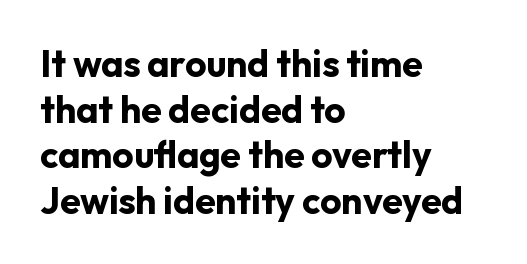
Quick note: underline off. Students, this is bold: see how much ink each stroke carries. These lines are rendered in a variable-pitch font. The letters stand straight up with perfectly vertical stems. This rendering employs a face without finishing strokes, i.e., a sans-serif.
